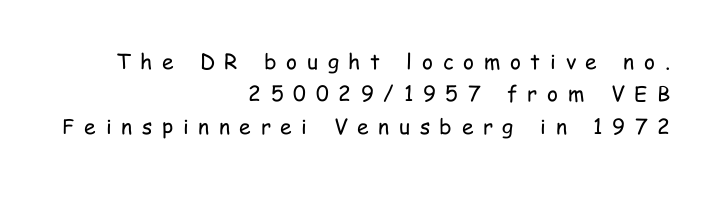
The image shows 21 px text type, upright; set right-aligned, normal line spacing (1.54x), unusually wide letter spacing (+0.46 em), not underlined.
